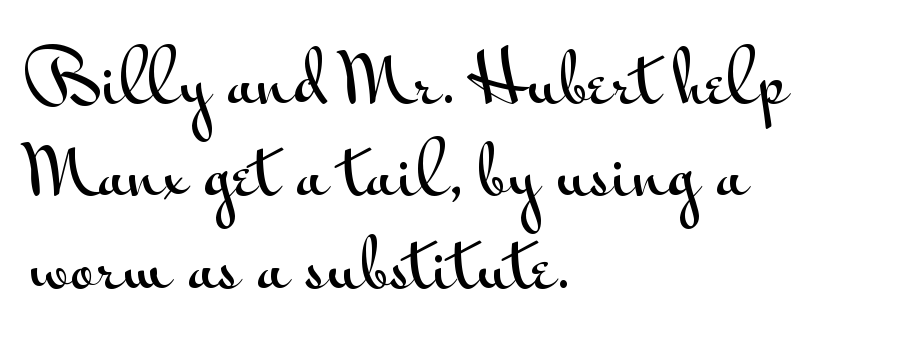
Q: Is the typeface a serif or a sans-serif typeface? A: Sans-serif.
Q: Is the text underlined? A: No.
Q: How is the paragraph aligned? A: Left-aligned.
Q: Is the spacing between letters normal or unusually wide? A: Normal.
Q: Is the spacing between lines tight, normal or loose? A: Normal.
Q: Width (condensed, normal, or wide)? A: Wide.
Q: Stroke contrast? A: Medium.
Q: x-height? A: Small.
Q: Monospaced? A: No.
